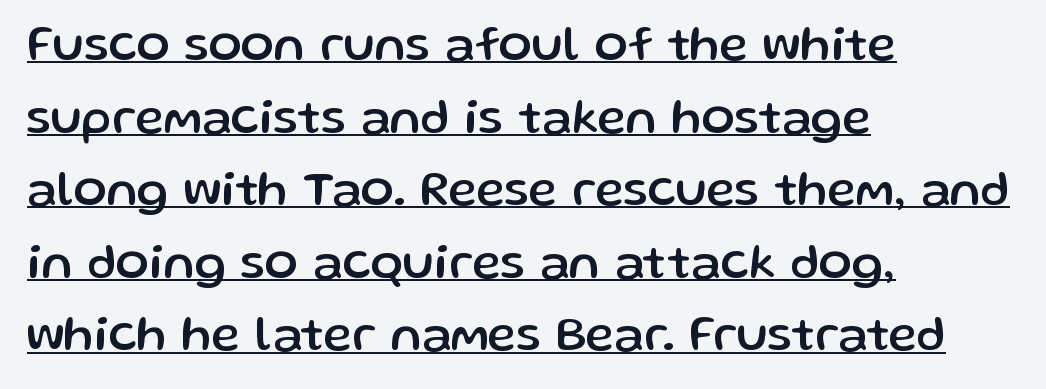
The image shows 49 px sans-serif type, upright; set left-aligned, normal line spacing (1.48x), normal letter spacing, underlined; low stroke contrast and a medium x-height.
